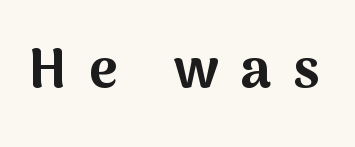
The image shows 54 px bold sans-serif type, upright; set unusually wide letter spacing (+0.41 em), not underlined; medium stroke contrast and a medium x-height.
